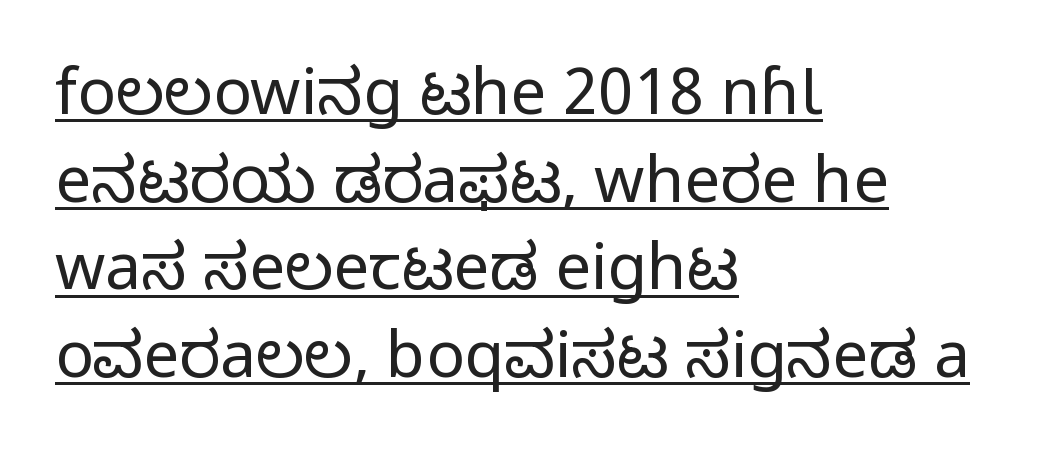
This sample uses plain, unmodified letter spacing. In terms of posture, this sample is upright. Looks like regular typesetting: each glyph gets only the width it needs. Students, observe: this is what conventionally led text looks like.
